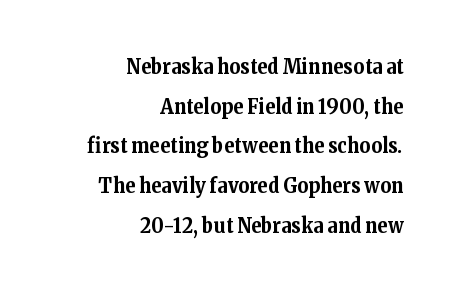
Q: Is the text bold? A: Yes.
Q: Is the text italic (slanted)? A: No, it is upright.
Q: Is the text underlined? A: No.
Q: How is the paragraph aligned? A: Right-aligned.
Q: Is the spacing between letters normal or unusually wide? A: Normal.
